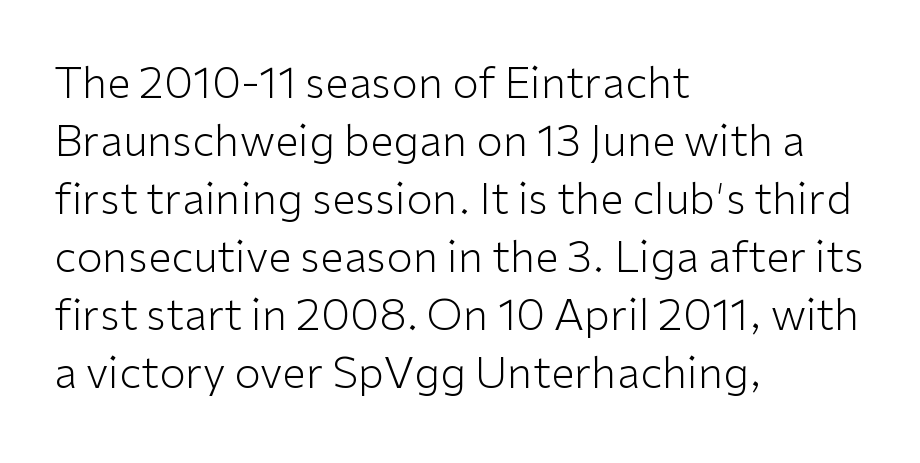
{"serif": "no", "italic": "no", "bold": "no", "weight": "light", "width": "normal", "stroke_contrast": "low", "x_height": "medium", "monospaced": "no", "underline": "no", "align": "left", "line_spacing": "normal", "line_spacing_ratio": 1.35, "letter_spacing": "normal", "letter_spacing_em": 0.0, "glyph_px": 43}
